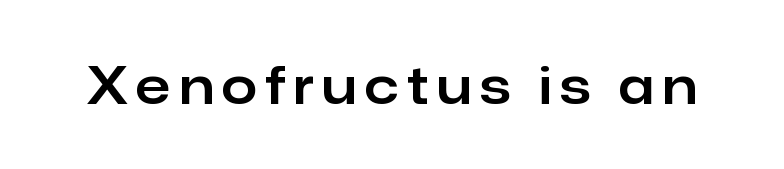
The image shows 51 px sans-serif type, upright; set not underlined; low stroke contrast and a medium x-height.
